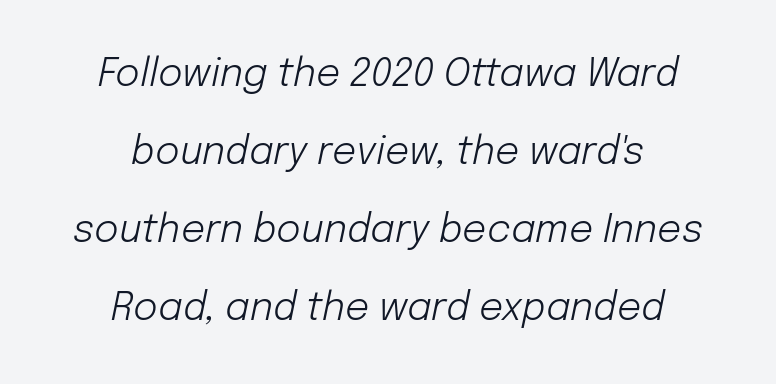
The image shows 38 px light type, italic (leaning right); set centered, loose line spacing (2.05x), normal letter spacing, not underlined; low stroke contrast and a medium x-height.
